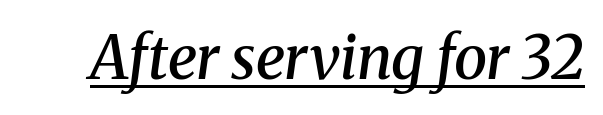
{"serif": "yes", "italic": "yes", "lean": "right", "slant_degrees": 8, "bold": "semi", "weight": "semibold", "width": "normal", "stroke_contrast": "medium", "x_height": "medium", "monospaced": "no", "underline": "yes", "letter_spacing": "normal", "letter_spacing_em": 0.0, "glyph_px": 60}
